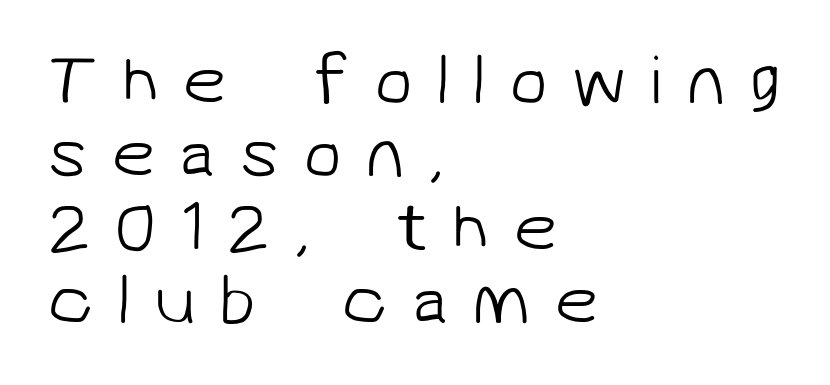
The image shows 70 px light sans-serif type; set left-aligned, tight line spacing (1.05x), unusually wide letter spacing (+0.34 em), not underlined; low stroke contrast and a medium x-height.
